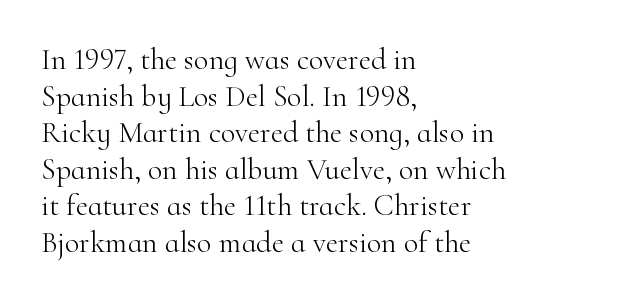
Q: Is the text bold? A: No.
Q: Is the text italic (slanted)? A: No, it is upright.
Q: Is the typeface a serif or a sans-serif typeface? A: Serif.
Q: Is the text underlined? A: No.
Q: How is the paragraph aligned? A: Left-aligned.
Q: Is the spacing between letters normal or unusually wide? A: Normal.
Q: Width (condensed, normal, or wide)? A: Normal.
Q: Stroke contrast? A: High.
Q: x-height? A: Small.
Q: Monospaced? A: No.
